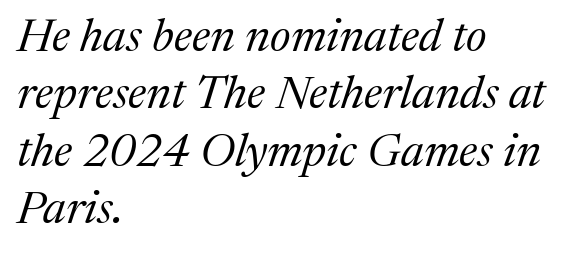
{"serif": "yes", "italic": "yes", "lean": "right", "slant_degrees": 17, "bold": "no", "weight": "regular", "width": "normal", "stroke_contrast": "medium", "x_height": "medium", "monospaced": "no", "underline": "no", "align": "left", "line_spacing": "normal", "line_spacing_ratio": 1.25, "letter_spacing": "normal", "letter_spacing_em": 0.0, "glyph_px": 46}
